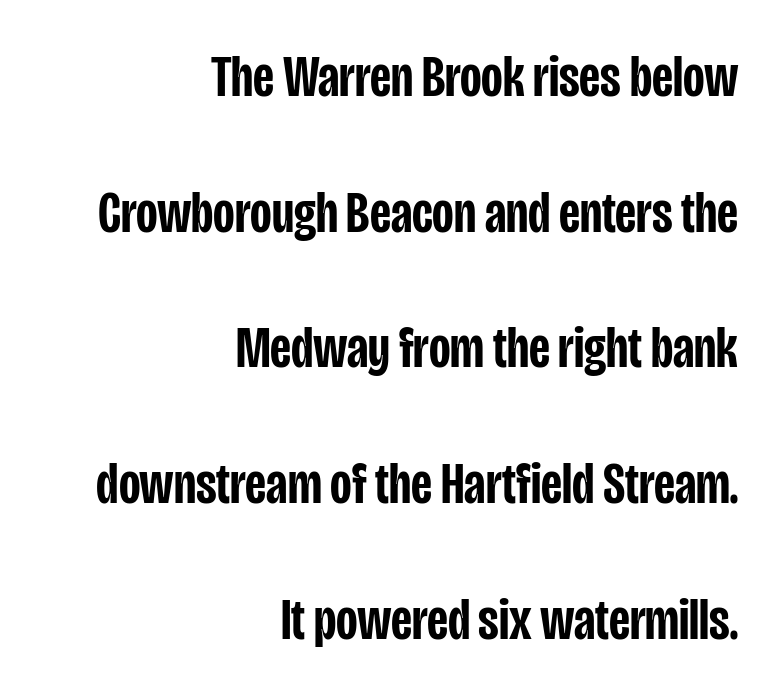
Q: Is the text bold? A: Semi-bold.
Q: Is the text italic (slanted)? A: No, it is upright.
Q: Is the typeface a serif or a sans-serif typeface? A: Sans-serif.
Q: Is the text underlined? A: No.
Q: How is the paragraph aligned? A: Right-aligned.
Q: Is the spacing between letters normal or unusually wide? A: Normal.
Q: Is the spacing between lines tight, normal or loose? A: Loose.
Q: Width (condensed, normal, or wide)? A: Condensed.
Q: Stroke contrast? A: Low.
Q: x-height? A: Large.
Q: Monospaced? A: No.
